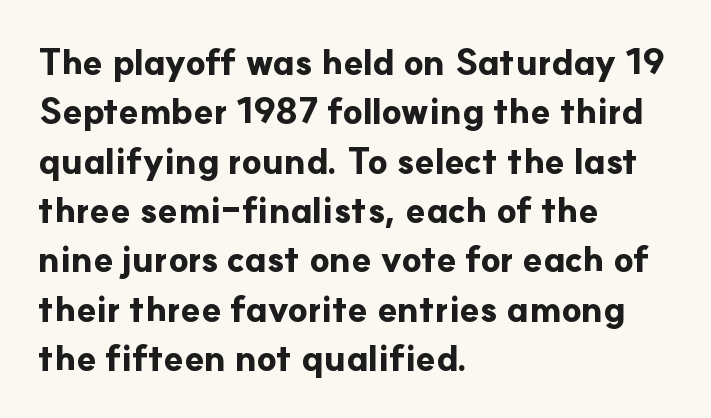
{"serif": "no", "italic": "no", "bold": "yes", "weight": "bold", "width": "normal", "stroke_contrast": "low", "x_height": "small", "monospaced": "no", "underline": "no", "align": "left", "line_spacing": "normal", "line_spacing_ratio": 1.37, "letter_spacing": "normal", "letter_spacing_em": 0.0, "glyph_px": 36}
